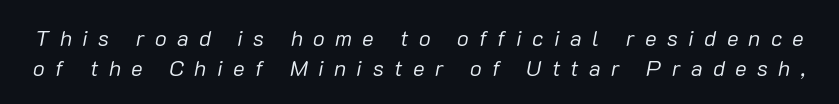
{"italic": "yes", "lean": "right", "slant_degrees": 10, "bold": "no", "underline": "no", "line_spacing": "normal", "line_spacing_ratio": 1.36, "letter_spacing": "wide", "letter_spacing_em": 0.47, "glyph_px": 22}
